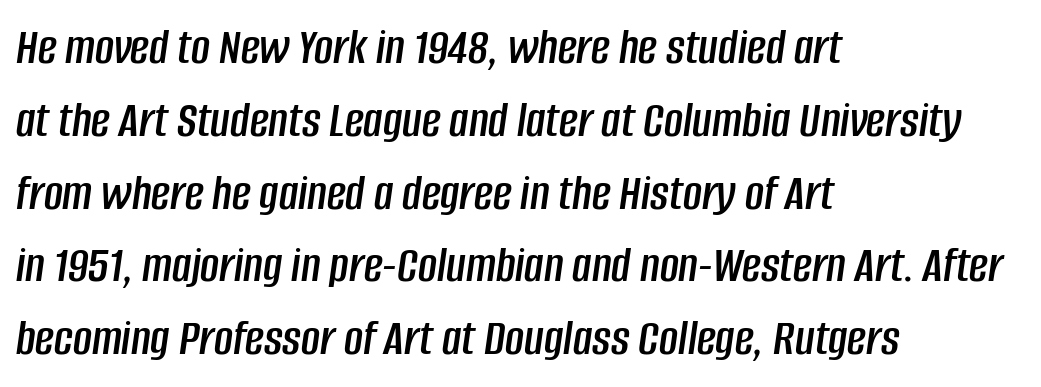
Q: Is the text italic (slanted)? A: Yes, it leans right by about 8 degrees.
Q: Is the text underlined? A: No.
Q: How is the paragraph aligned? A: Left-aligned.
Q: Is the spacing between letters normal or unusually wide? A: Normal.
Q: Is the spacing between lines tight, normal or loose? A: Normal.
Q: Width (condensed, normal, or wide)? A: Condensed.
Q: Stroke contrast? A: Low.
Q: x-height? A: Large.
Q: Monospaced? A: No.
